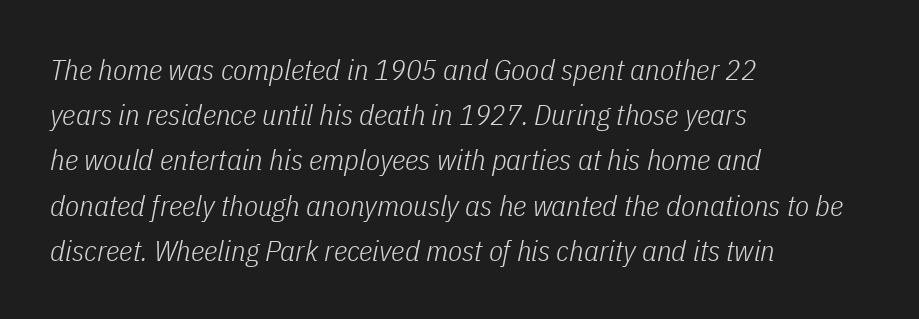
The image shows 29 px light, condensed type, italic (leaning right); set left-aligned, normal line spacing (1.56x), normal letter spacing, not underlined; low stroke contrast and a medium x-height.
